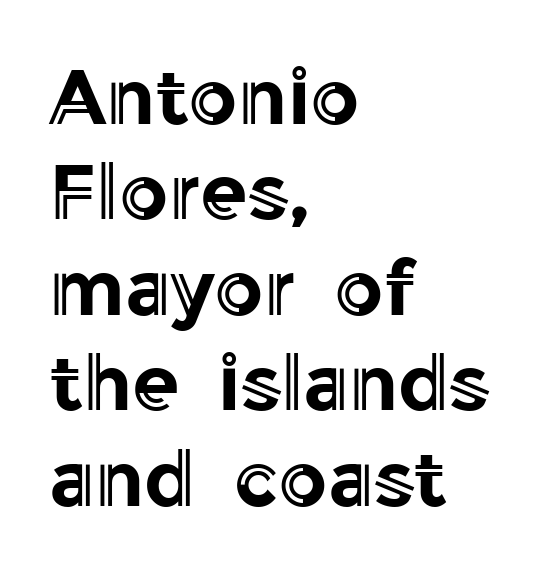
Q: Is the text italic (slanted)? A: No, it is upright.
Q: Is the text underlined? A: No.
Q: How is the paragraph aligned? A: Left-aligned.
Q: Is the spacing between letters normal or unusually wide? A: Normal.
Q: Width (condensed, normal, or wide)? A: Normal.
Q: x-height? A: Medium.
Q: Monospaced? A: No.
